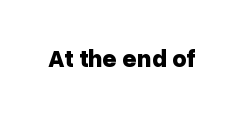
Q: Is the text bold? A: Yes.
Q: Is the text italic (slanted)? A: No, it is upright.
Q: Is the text underlined? A: No.
Q: Is the spacing between letters normal or unusually wide? A: Normal.
